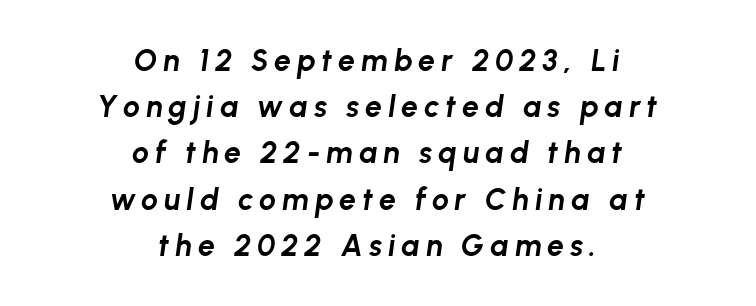
Q: Is the text bold? A: Yes.
Q: Is the text italic (slanted)? A: Yes, it leans right by about 8 degrees.
Q: Is the text underlined? A: No.
Q: How is the paragraph aligned? A: Centered.
Q: Is the spacing between letters normal or unusually wide? A: Unusually wide.
Q: Is the spacing between lines tight, normal or loose? A: Normal.
Q: Width (condensed, normal, or wide)? A: Normal.
Q: Stroke contrast? A: Low.
Q: x-height? A: Medium.
Q: Monospaced? A: No.
